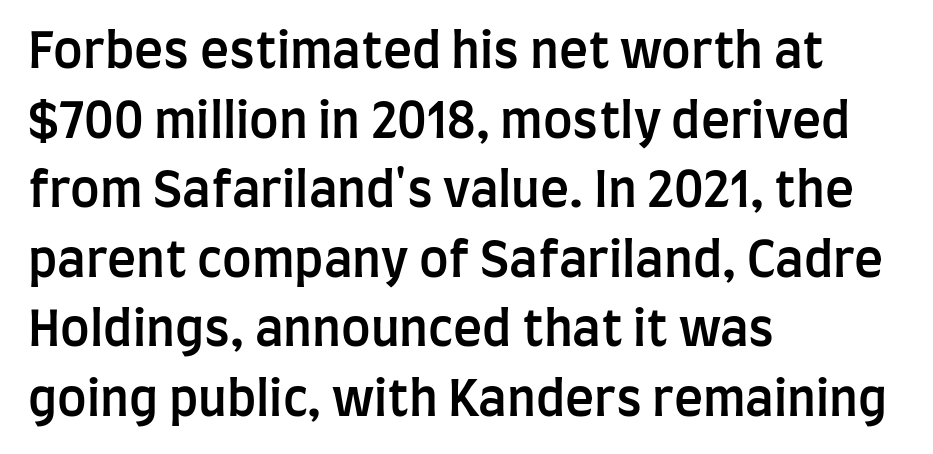
{"serif": "no", "italic": "no", "bold": "semi", "weight": "semibold", "width": "condensed", "stroke_contrast": "low", "x_height": "large", "monospaced": "no", "underline": "no", "align": "left", "line_spacing": "normal", "line_spacing_ratio": 1.42, "letter_spacing": "normal", "letter_spacing_em": 0.0, "glyph_px": 49}
